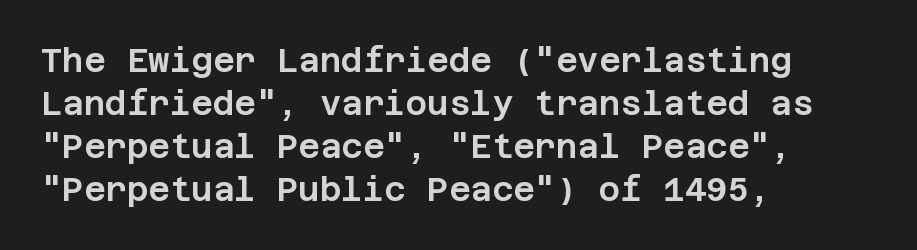
The text block is weighted toward the left margin, trailing off unevenly rightward. A typesetter would mark this as roman, not italic. In terms of leading, this rendering sits right in the middle. Bare-footed words on every line.
